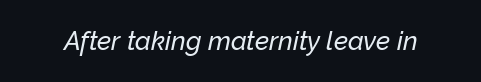
{"italic": "yes", "lean": "right", "slant_degrees": 12, "underline": "no", "letter_spacing": "normal", "letter_spacing_em": 0.0, "glyph_px": 26}
